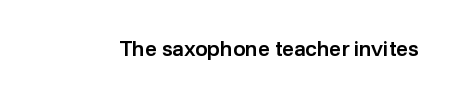
The image shows 21 px text type, upright; set normal letter spacing, not underlined.
